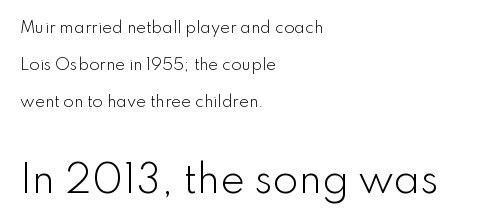
Q: Is the text bold? A: No.
Q: Is the text italic (slanted)? A: No, it is upright.
Q: Is the typeface a serif or a sans-serif typeface? A: Sans-serif.
Q: Is the text underlined? A: No.
Q: How is the paragraph aligned? A: Left-aligned.
Q: Is the spacing between letters normal or unusually wide? A: Normal.
Q: Is the spacing between lines tight, normal or loose? A: Loose.
Q: Which block of text is set in a larger size, the first (top) or the second (bottom)? A: The second (bottom) one.
Q: Width (condensed, normal, or wide)? A: Normal.
Q: Stroke contrast? A: Low.
Q: x-height? A: Small.
Q: Monospaced? A: No.
